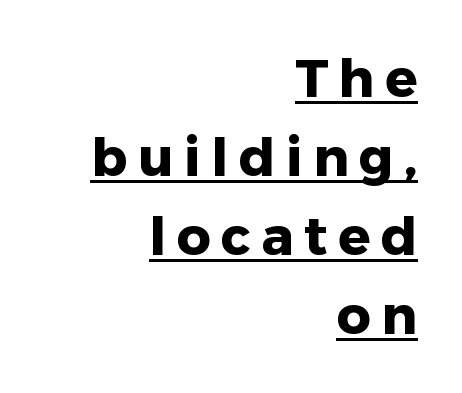
{"serif": "no", "italic": "no", "bold": "yes", "weight": "heavy", "width": "normal", "stroke_contrast": "low", "x_height": "medium", "monospaced": "no", "underline": "yes", "align": "right", "line_spacing": "normal", "line_spacing_ratio": 1.49, "letter_spacing": "wide", "letter_spacing_em": 0.2, "glyph_px": 53}
